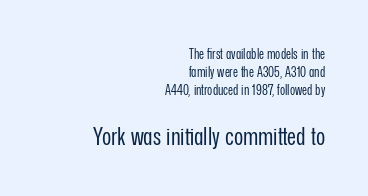
{"italic": "no", "bold": "no", "underline": "no", "align": "right", "line_spacing": "normal", "line_spacing_ratio": 1.28, "letter_spacing": "normal", "letter_spacing_em": 0.0, "larger_block": "second", "size_ratio": 1.79, "glyph_px": 25}
